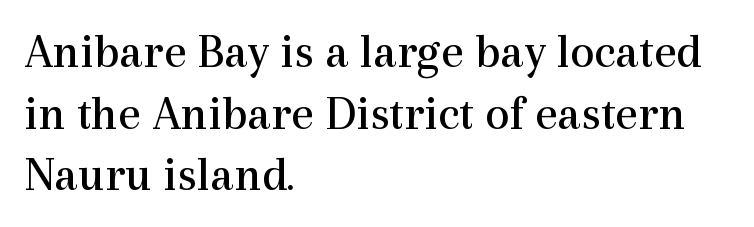
The image shows 49 px regular-weight serif type, upright; set left-aligned, normal line spacing (1.26x), normal letter spacing, not underlined; a medium x-height.
